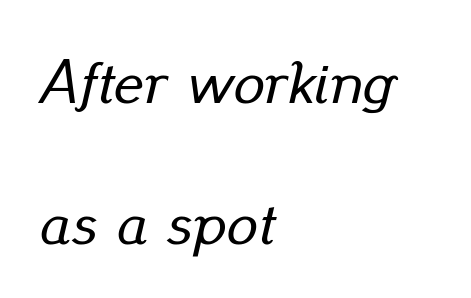
Tall strokes in this sample are angled rather than plumb. Does the leading feel generous? Absolutely, it's lavish. Nobody drew a line under any word here. Here the glyphs are tracked normally, forming tight word shapes.
